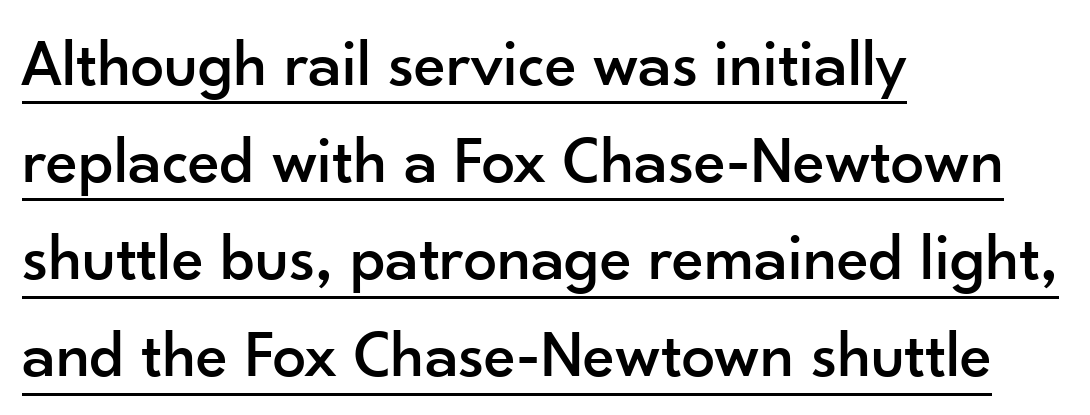
The rendering uses the underline text-decoration. The passage shown is typeset with a sans-serif family. Does the copy run flush right? No — it runs flush left. Here the designer chose a conventional face with non-uniform glyph widths. Posture: vertical.
